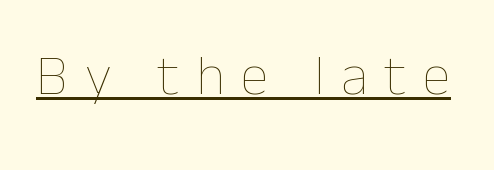
The image shows 57 px thin type, upright; set unusually wide letter spacing (+0.29 em), underlined; low stroke contrast and a medium x-height.
